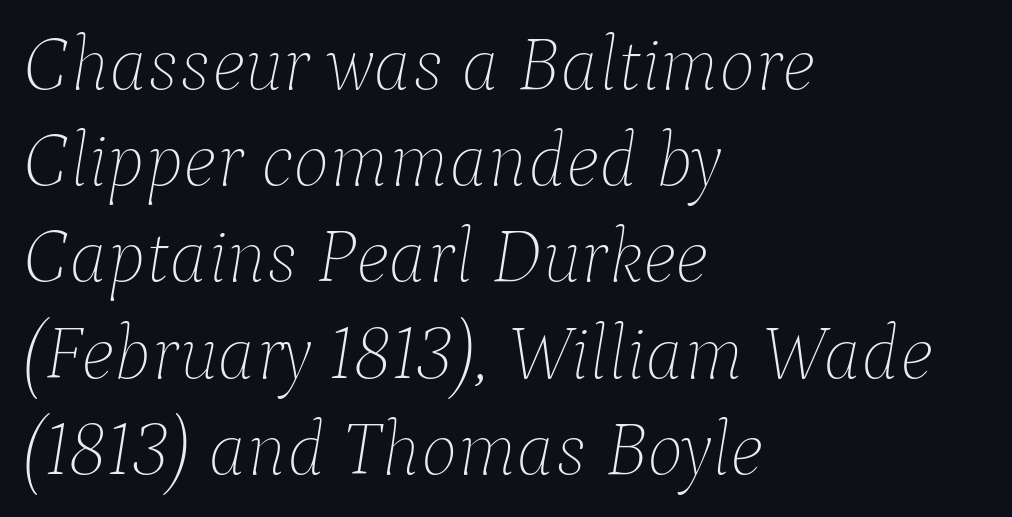
Q: Is the text bold? A: No.
Q: Is the text italic (slanted)? A: Yes, it leans right by about 9 degrees.
Q: Is the text underlined? A: No.
Q: How is the paragraph aligned? A: Left-aligned.
Q: Is the spacing between letters normal or unusually wide? A: Normal.
Q: Is the spacing between lines tight, normal or loose? A: Normal.
Q: Width (condensed, normal, or wide)? A: Normal.
Q: Stroke contrast? A: Low.
Q: x-height? A: Medium.
Q: Monospaced? A: No.
